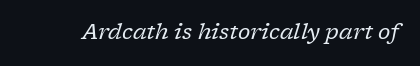
{"italic": "yes", "lean": "right", "slant_degrees": 17, "bold": "no", "underline": "no", "letter_spacing": "normal", "letter_spacing_em": 0.0, "glyph_px": 21}
